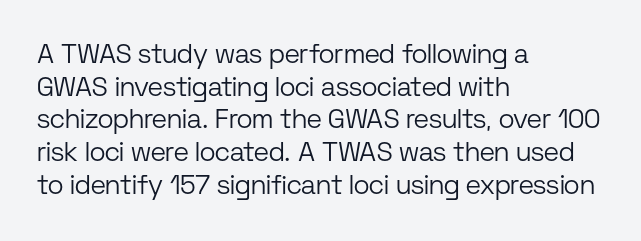
{"italic": "no", "bold": "no", "underline": "no", "align": "left", "line_spacing_ratio": 1.21, "letter_spacing": "normal", "letter_spacing_em": 0.0, "glyph_px": 27}
